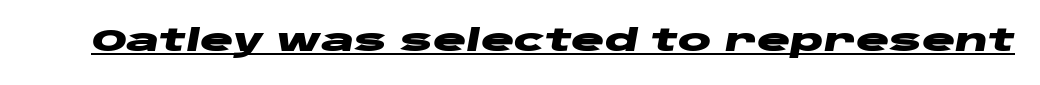
Q: Is the text bold? A: Yes.
Q: Is the text italic (slanted)? A: Yes, it leans right by about 10 degrees.
Q: Is the text underlined? A: Yes.
Q: Is the spacing between letters normal or unusually wide? A: Normal.
Q: Width (condensed, normal, or wide)? A: Wide.
Q: Stroke contrast? A: Low.
Q: x-height? A: Large.
Q: Monospaced? A: No.
